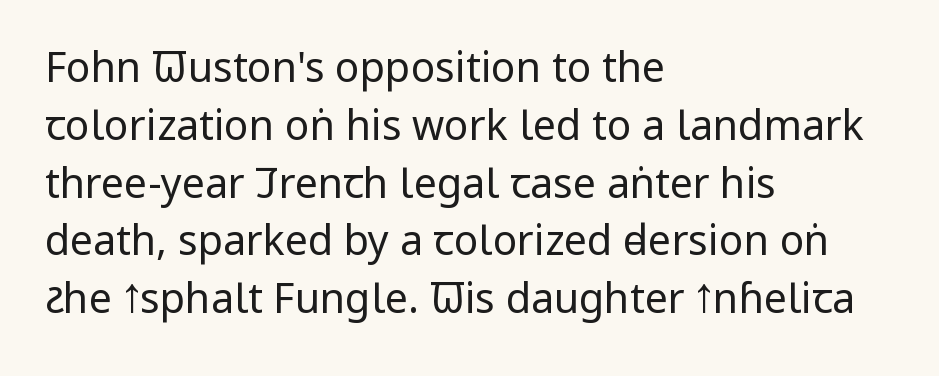
The image shows 41 px regular-weight, condensed sans-serif type, upright; set left-aligned, normal line spacing (1.41x), normal letter spacing, not underlined; low stroke contrast and a large x-height.
